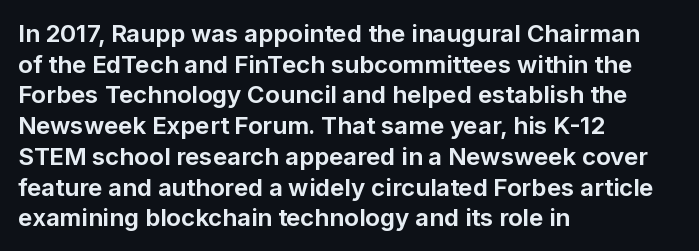
Summary of weight: heavy, a full bold. Tracking value appears to be zero — textbook default spacing. No italicization has been applied; the sample stays upright. The words here are not underlined. A normal amount of white space separates one row of letters from the next.
